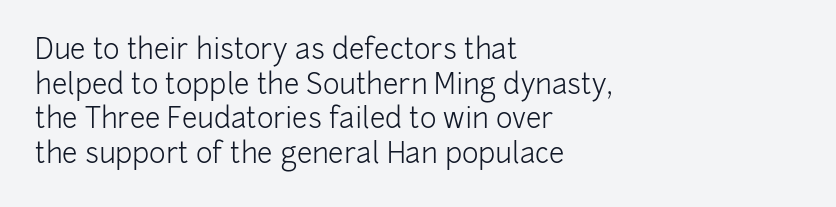
Inter-character spacing is left at the font's built-in metrics. The cut favours lightness, reaching ordinary text weight at its darkest. The face used here is a sans, in the tradition of grotesques and geometrics. The lines in this sample share a left origin and differ only in where they stop.
